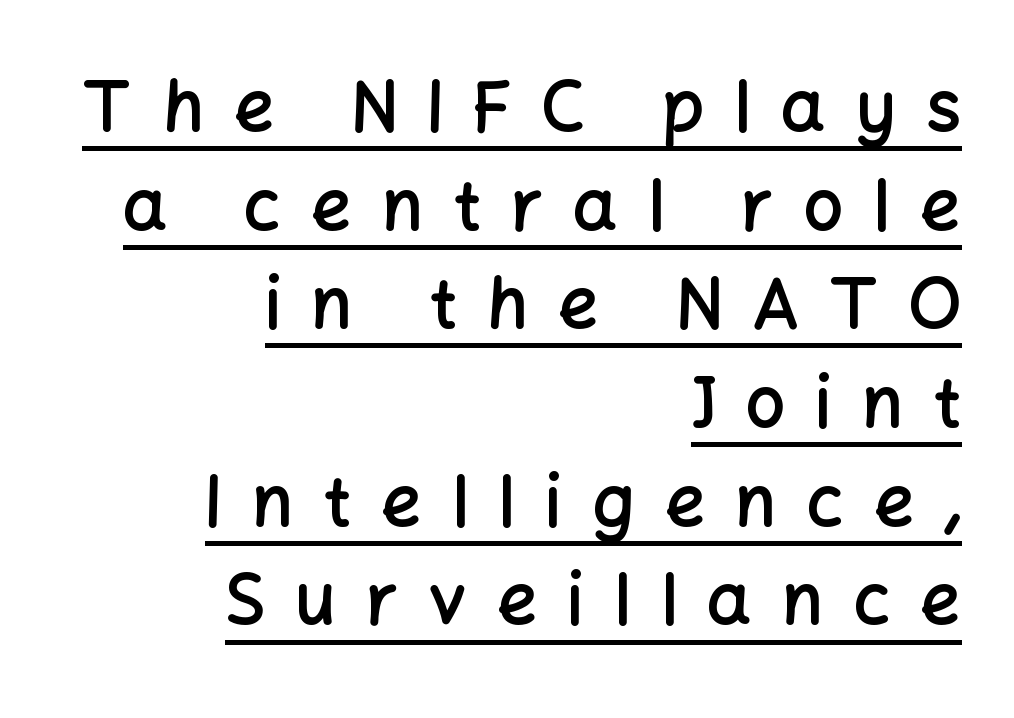
The image shows 70 px semibold sans-serif type, upright; set right-aligned, normal line spacing (1.41x), unusually wide letter spacing (+0.43 em), underlined; low stroke contrast and a medium x-height.
